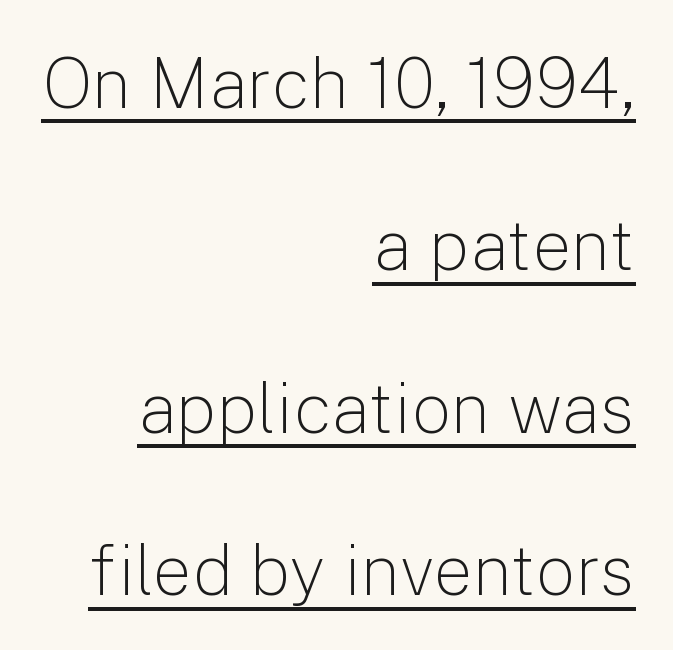
Notice how the stems are strictly vertical — no italics here. In terms of leading, this rendering errs on the spacious side. A student would call this right alignment; a typographer would say flush right, rag left. Stroke thickness stays within the range of a standard reading face or lighter. The rendering uses natural spacing where letterforms have individual widths.
